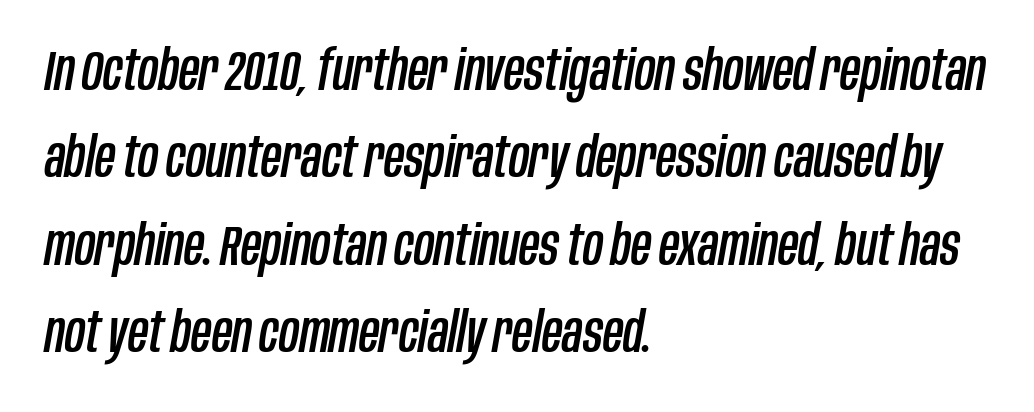
{"italic": "yes", "lean": "right", "slant_degrees": 10, "width": "condensed", "stroke_contrast": "low", "x_height": "large", "monospaced": "no", "underline": "no", "align": "left", "line_spacing": "normal", "line_spacing_ratio": 1.56, "letter_spacing": "normal", "letter_spacing_em": 0.0, "glyph_px": 56}
